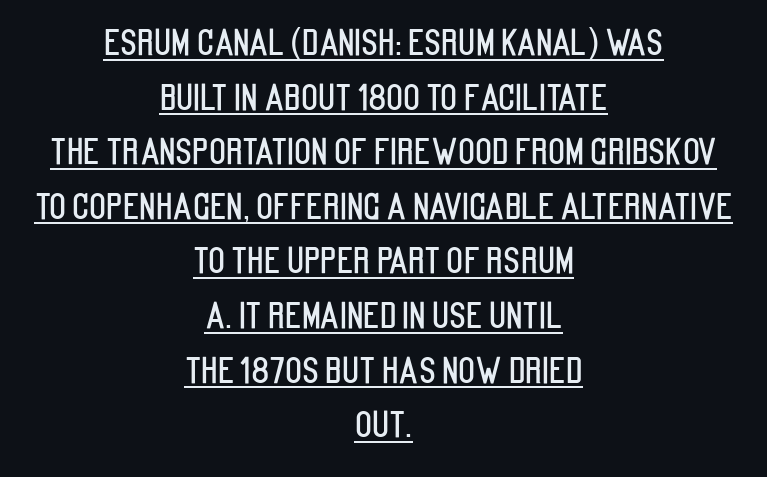
{"serif": "no", "italic": "no", "width": "condensed", "stroke_contrast": "low", "x_height": "large", "monospaced": "no", "underline": "yes", "align": "center", "line_spacing": "normal", "line_spacing_ratio": 1.56, "letter_spacing": "normal", "letter_spacing_em": 0.0, "glyph_px": 35}
